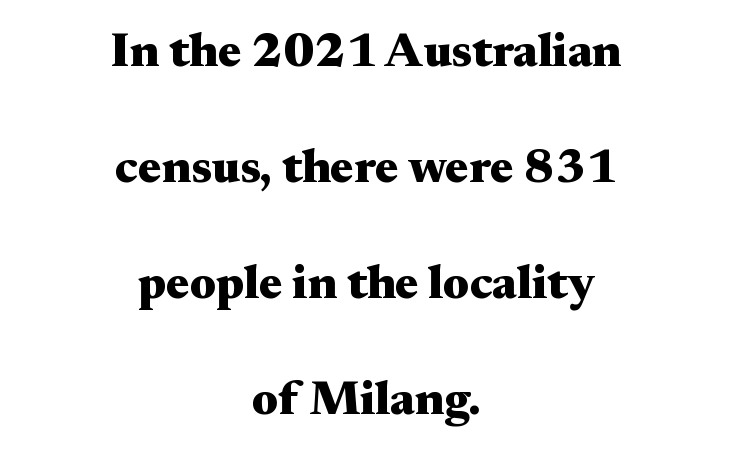
Vertical spacing — loose. The space directly below the letters is spotless. The rag falls on both sides of this text block equally. Each word holds together tightly as a unit, with standard inter-letter gaps.
